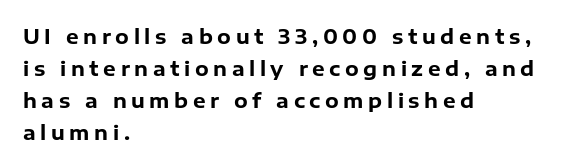
{"italic": "no", "bold": "yes", "underline": "no", "align": "left", "line_spacing": "normal", "line_spacing_ratio": 1.6, "letter_spacing": "wide", "letter_spacing_em": 0.23, "glyph_px": 20}
